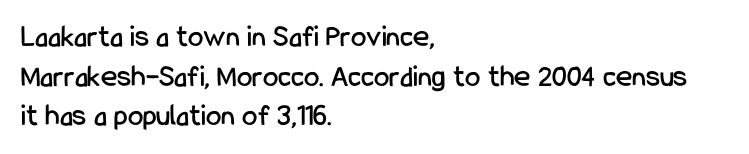
Q: Is the text italic (slanted)? A: No, it is upright.
Q: Is the typeface a serif or a sans-serif typeface? A: Sans-serif.
Q: Is the text underlined? A: No.
Q: How is the paragraph aligned? A: Left-aligned.
Q: Is the spacing between letters normal or unusually wide? A: Normal.
Q: Is the spacing between lines tight, normal or loose? A: Normal.
Q: Width (condensed, normal, or wide)? A: Condensed.
Q: Stroke contrast? A: Low.
Q: x-height? A: Medium.
Q: Monospaced? A: No.
